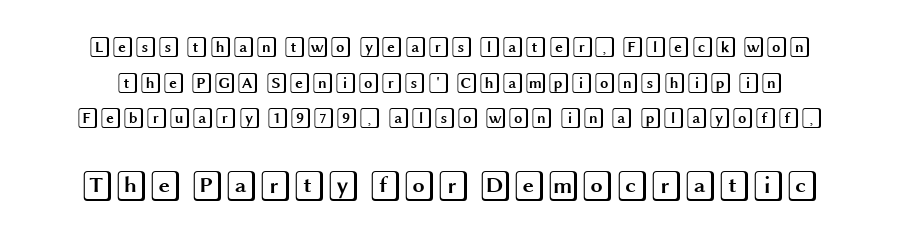
The image shows 31 px wide type, upright; set normal line spacing (1.7x), normal letter spacing, not underlined; the second (bottom) block is 1.48x larger; a large x-height.
